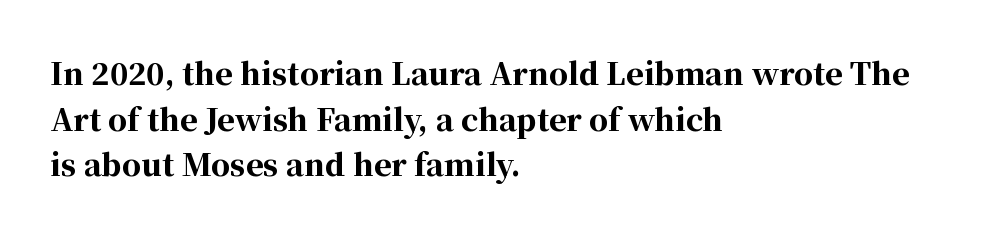
Here the glyphs are tracked normally, forming tight word shapes. Compared with an ordinary text face, these strokes are far heavier — a full bold. Style check: upright. Each new line begins a customary step beneath the previous one. The passage is arranged the way most books set body copy — flush left.
